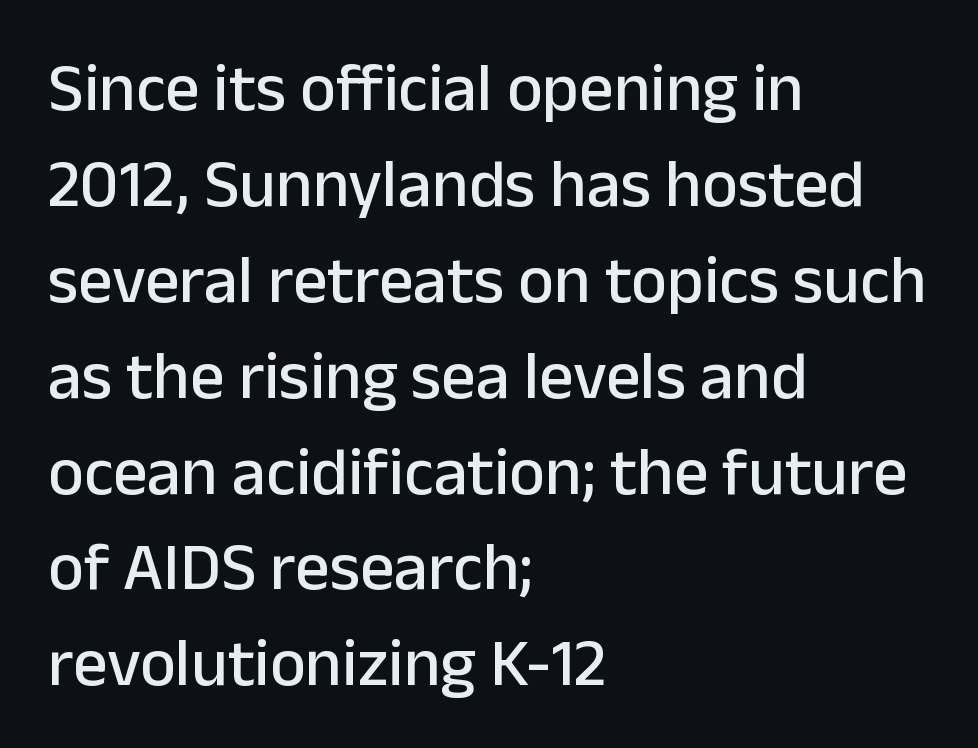
{"serif": "no", "italic": "no", "width": "normal", "stroke_contrast": "low", "x_height": "medium", "monospaced": "no", "underline": "no", "align": "left", "line_spacing": "normal", "line_spacing_ratio": 1.41, "letter_spacing": "normal", "letter_spacing_em": 0.0, "glyph_px": 68}
